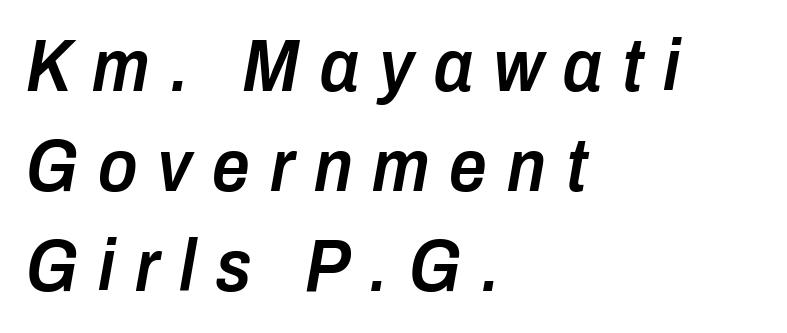
Q: Is the text bold? A: Semi-bold.
Q: Is the text italic (slanted)? A: Yes, it leans right by about 10 degrees.
Q: Is the text underlined? A: No.
Q: How is the paragraph aligned? A: Left-aligned.
Q: Is the spacing between letters normal or unusually wide? A: Unusually wide.
Q: Is the spacing between lines tight, normal or loose? A: Normal.
Q: Width (condensed, normal, or wide)? A: Condensed.
Q: Stroke contrast? A: Low.
Q: x-height? A: Medium.
Q: Monospaced? A: No.
